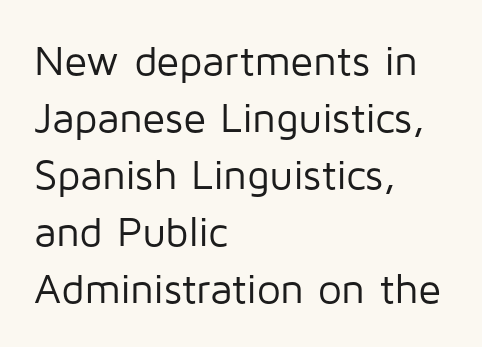
{"serif": "no", "italic": "no", "bold": "no", "weight": "regular", "width": "normal", "stroke_contrast": "low", "x_height": "medium", "monospaced": "no", "underline": "no", "align": "left", "line_spacing": "normal", "line_spacing_ratio": 1.36, "letter_spacing": "normal", "letter_spacing_em": 0.0, "glyph_px": 42}
